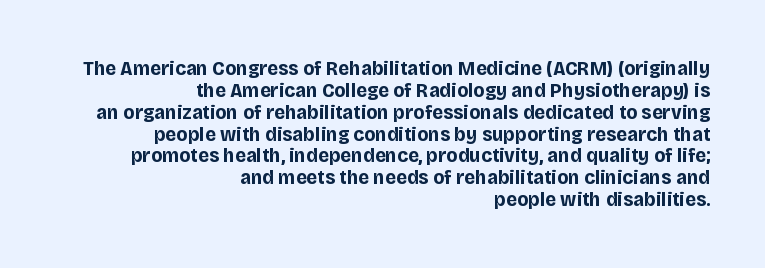
Rows of type sit shoulder to shoulder in the vertical direction. A flush-right, rag-left setting is used for this passage. This sample uses plain, unmodified letter spacing. Posture: straight, roman, zero tilt.
